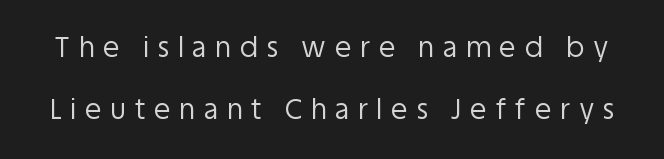
Q: Is the text bold? A: No.
Q: Is the text italic (slanted)? A: No, it is upright.
Q: Is the text underlined? A: No.
Q: Is the spacing between letters normal or unusually wide? A: Unusually wide.
Q: Is the spacing between lines tight, normal or loose? A: Loose.
